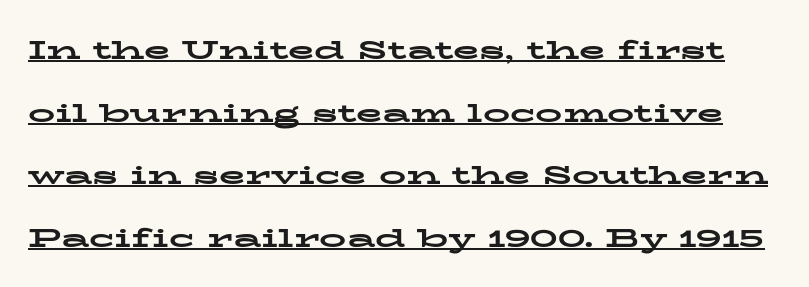
{"italic": "no", "bold": "yes", "underline": "yes", "line_spacing": "loose", "line_spacing_ratio": 2.32, "letter_spacing": "normal", "letter_spacing_em": 0.0, "glyph_px": 27}
